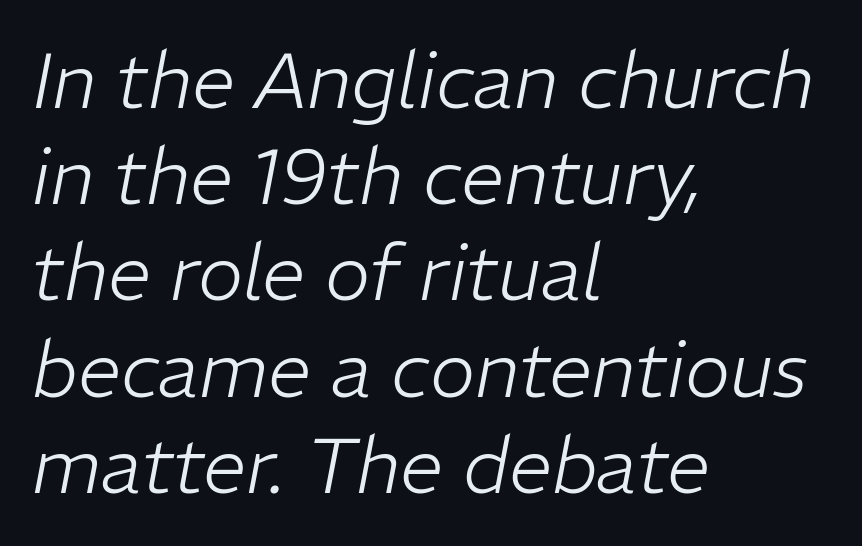
Every character sits at an angle, as italics do. Notice how descenders clear the ascenders below comfortably — that's standard leading. Beneath every word, the page is bare. Notice how the passage keeps a crisp vertical edge on the left only. Honestly, the letter spacing is just normal — you wouldn't notice it. These lines are rendered in a variable-pitch font.
